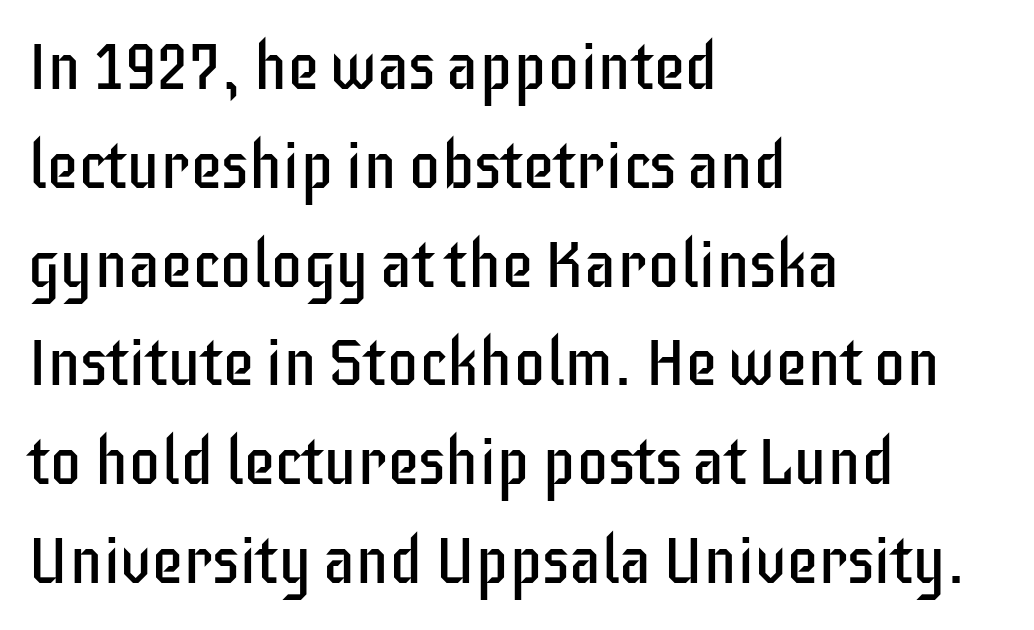
Q: Is the text bold? A: No.
Q: Is the text italic (slanted)? A: No, it is upright.
Q: Is the typeface a serif or a sans-serif typeface? A: Sans-serif.
Q: Is the text underlined? A: No.
Q: How is the paragraph aligned? A: Left-aligned.
Q: Is the spacing between letters normal or unusually wide? A: Normal.
Q: Is the spacing between lines tight, normal or loose? A: Normal.
Q: Width (condensed, normal, or wide)? A: Condensed.
Q: Stroke contrast? A: Low.
Q: x-height? A: Large.
Q: Monospaced? A: No.
